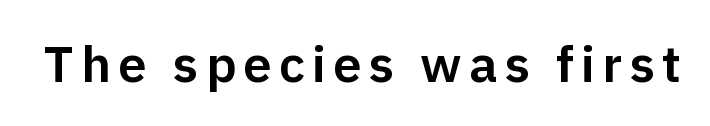
You could not count columns in this text — the font is proportionally spaced. Unmarked baselines from the first word to the last. The type sits square on the baseline with zero lean. The letters carry no serifs — their stems end cleanly without finishing strokes.
